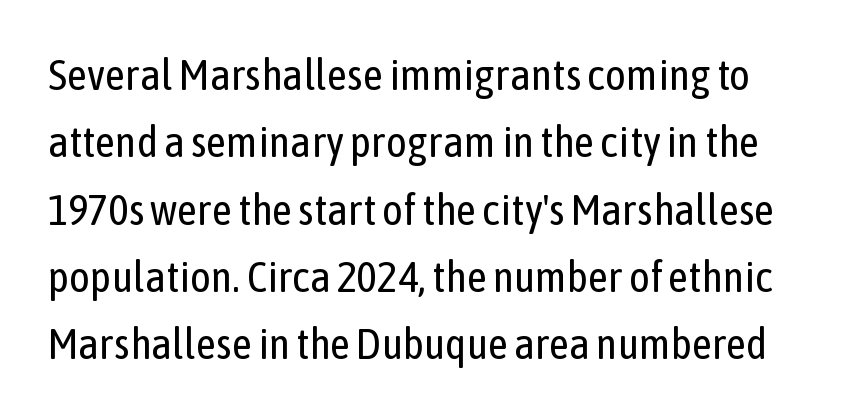
The type sits square on the baseline with zero lean. The letterforms sit at book weight or below. Character widths vary here, with narrow letters taking less room than wide ones. Tracking here is standard; glyphs follow each other at the usual distance.
